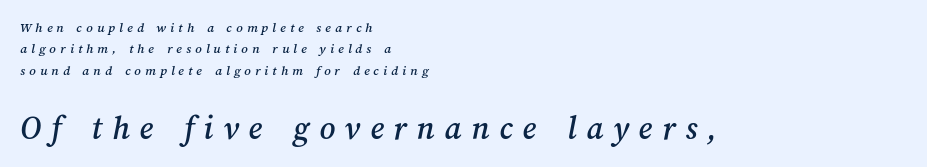
The image shows 34 px text type; set left-aligned, normal line spacing (1.52x), unusually wide letter spacing (+0.29 em), not underlined; the second (bottom) block is 2.43x larger; medium stroke contrast and a medium x-height.
